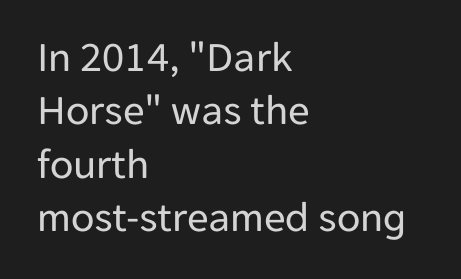
{"serif": "no", "italic": "no", "bold": "no", "weight": "regular", "width": "normal", "stroke_contrast": "low", "x_height": "medium", "monospaced": "no", "underline": "no", "align": "left", "line_spacing_ratio": 1.24, "letter_spacing": "normal", "letter_spacing_em": 0.0, "glyph_px": 43}
